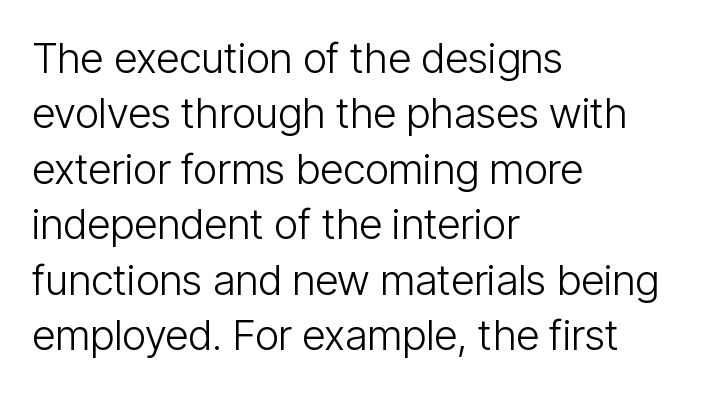
{"serif": "no", "italic": "no", "bold": "no", "weight": "light", "width": "condensed", "stroke_contrast": "low", "x_height": "medium", "monospaced": "no", "underline": "no", "align": "left", "line_spacing": "normal", "line_spacing_ratio": 1.32, "letter_spacing": "normal", "letter_spacing_em": 0.0, "glyph_px": 42}
